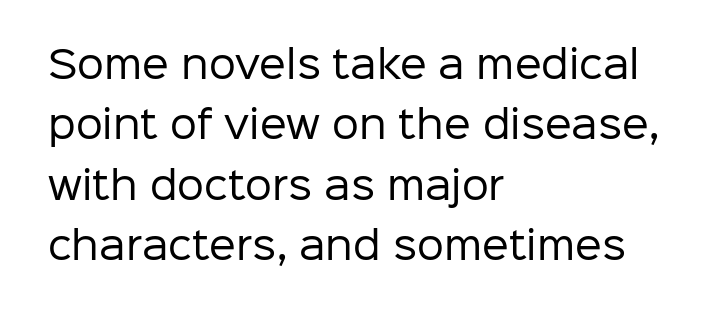
The image shows 38 px regular-weight sans-serif type, upright; set left-aligned, normal line spacing (1.59x), normal letter spacing, not underlined; low stroke contrast and a medium x-height.
